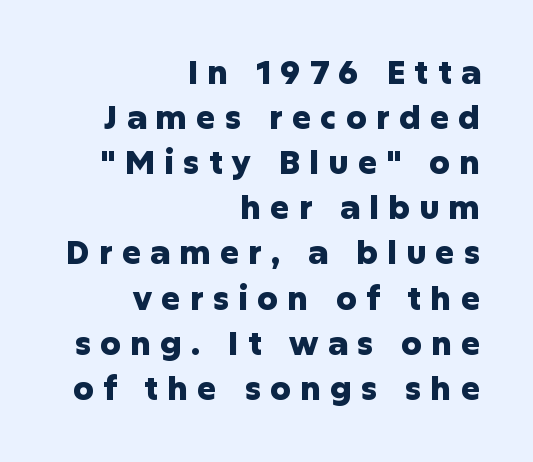
Q: Is the text bold? A: Yes.
Q: Is the text italic (slanted)? A: No, it is upright.
Q: Is the typeface a serif or a sans-serif typeface? A: Sans-serif.
Q: Is the text underlined? A: No.
Q: How is the paragraph aligned? A: Right-aligned.
Q: Is the spacing between letters normal or unusually wide? A: Unusually wide.
Q: Is the spacing between lines tight, normal or loose? A: Normal.
Q: Width (condensed, normal, or wide)? A: Normal.
Q: Stroke contrast? A: Low.
Q: x-height? A: Medium.
Q: Monospaced? A: No.
